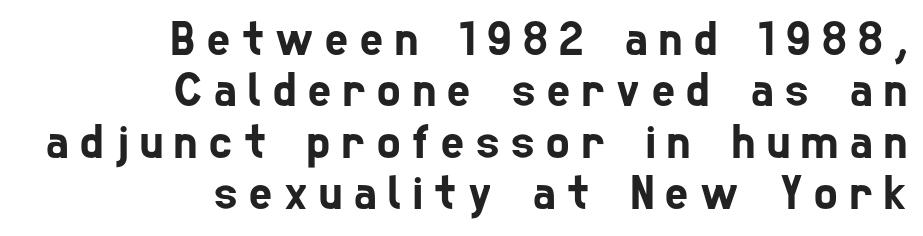
{"serif": "no", "width": "condensed", "stroke_contrast": "low", "x_height": "medium", "monospaced": "no", "underline": "no", "align": "right", "line_spacing": "tight", "line_spacing_ratio": 1.05, "letter_spacing": "wide", "letter_spacing_em": 0.24, "glyph_px": 49}
